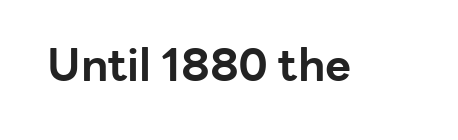
Students, note that the glyphs here touch the page at normal intervals. Varying glyph widths throughout — classic text-font behaviour. Typographically, this falls in the sans-serif category. Thick stems and heavy bowls — unmistakably bold. The letters stand straight up with perfectly vertical stems. The zone under the glyphs is completely vacant.
